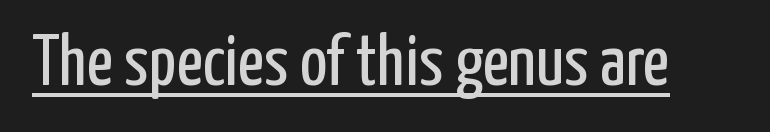
The image shows 72 px regular-weight, condensed sans-serif type, upright; set normal letter spacing, underlined; low stroke contrast and a medium x-height.
